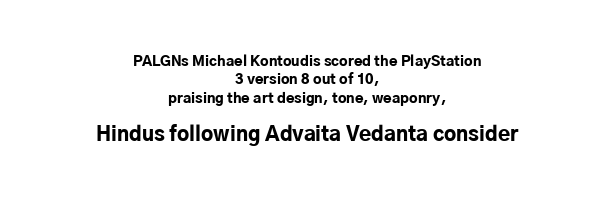
Q: Is the text bold? A: Yes.
Q: Is the text italic (slanted)? A: No, it is upright.
Q: Is the text underlined? A: No.
Q: How is the paragraph aligned? A: Centered.
Q: Is the spacing between letters normal or unusually wide? A: Normal.
Q: Is the spacing between lines tight, normal or loose? A: Normal.
Q: Which block of text is set in a larger size, the first (top) or the second (bottom)? A: The second (bottom) one.
